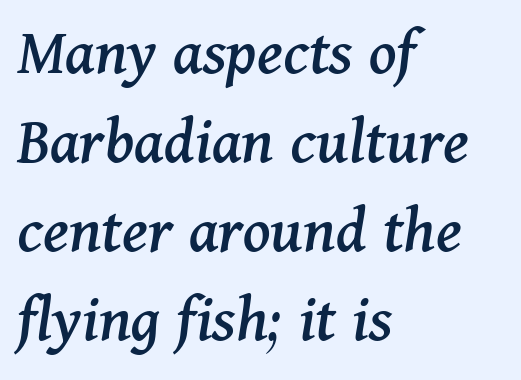
Nobody drew a line under any word here. Tall strokes in this sample are angled rather than plumb. This sample uses a serif face. Does the copy run flush right? No — it runs flush left. The space between consecutive lines is moderate. Observe the ordinary spacing: letters are neighbours, not strangers.
